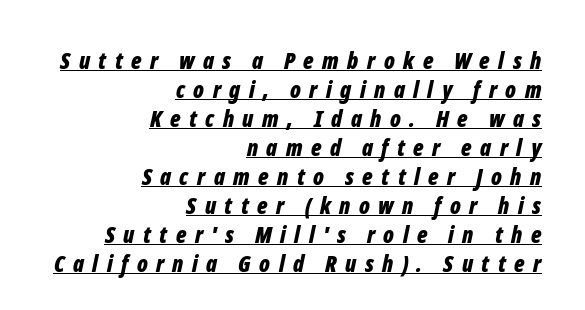
Q: Is the text bold? A: Yes.
Q: Is the text italic (slanted)? A: Yes, it leans right by about 12 degrees.
Q: Is the text underlined? A: Yes.
Q: How is the paragraph aligned? A: Right-aligned.
Q: Is the spacing between letters normal or unusually wide? A: Unusually wide.
Q: Is the spacing between lines tight, normal or loose? A: Normal.
